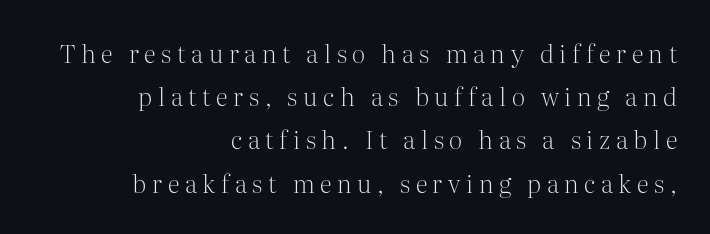
Q: Is the text bold? A: No.
Q: Is the text italic (slanted)? A: No, it is upright.
Q: Is the text underlined? A: No.
Q: How is the paragraph aligned? A: Right-aligned.
Q: Is the spacing between letters normal or unusually wide? A: Unusually wide.
